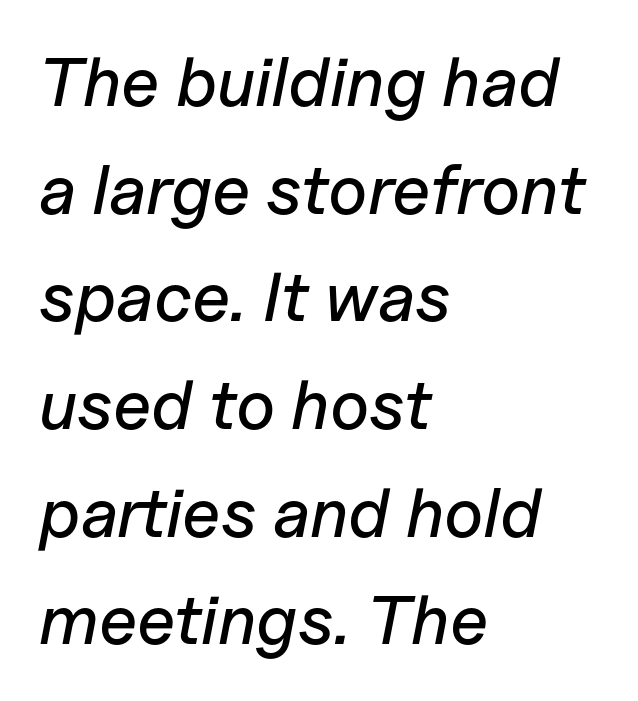
{"italic": "yes", "lean": "right", "slant_degrees": 11, "width": "normal", "stroke_contrast": "low", "x_height": "medium", "monospaced": "no", "underline": "no", "align": "left", "line_spacing": "normal", "line_spacing_ratio": 1.56, "letter_spacing": "normal", "letter_spacing_em": 0.0, "glyph_px": 69}
